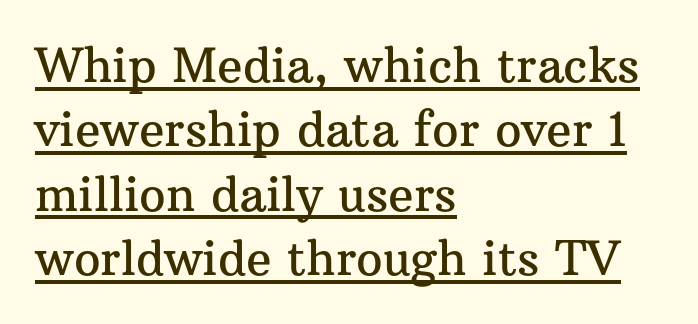
The image shows 47 px serif type, upright; set left-aligned, normal line spacing (1.37x), normal letter spacing, underlined; medium stroke contrast and a medium x-height.
